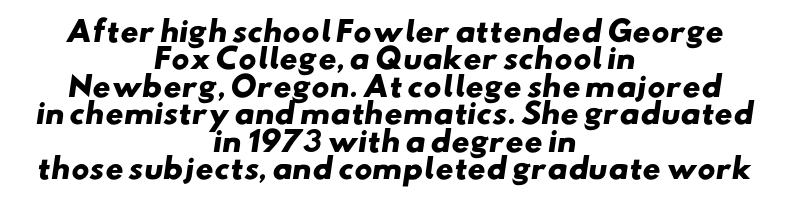
The image shows 28 px heavy, wide sans-serif type; set centered, tight line spacing (0.98x), normal letter spacing, not underlined; low stroke contrast and a small x-height.
